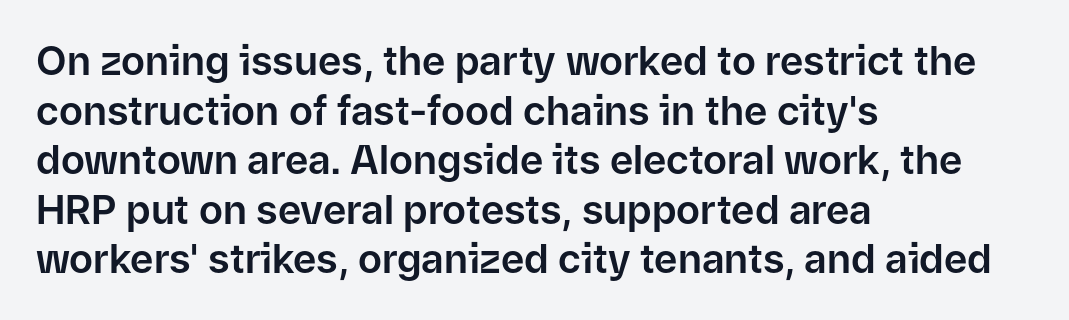
{"serif": "no", "italic": "no", "width": "normal", "stroke_contrast": "low", "x_height": "medium", "monospaced": "no", "underline": "no", "align": "left", "line_spacing_ratio": 1.24, "letter_spacing": "normal", "letter_spacing_em": 0.0, "glyph_px": 40}
